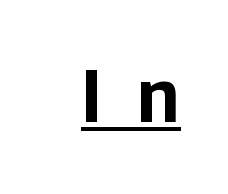
The image shows 79 px bold sans-serif type, upright; set right-aligned, unusually wide letter spacing (+0.43 em), underlined; low stroke contrast and a medium x-height.
